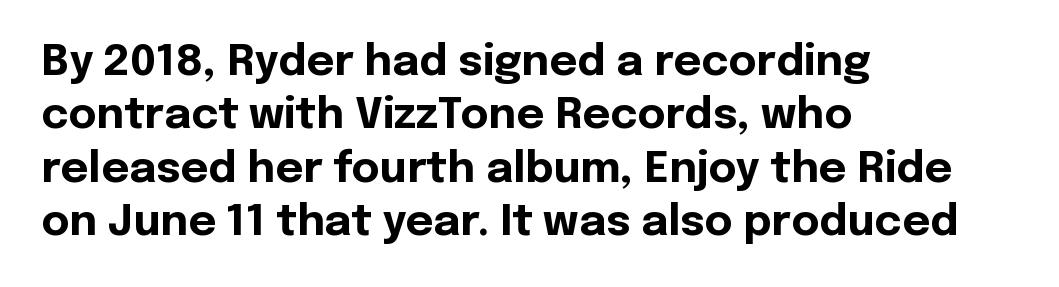
The image shows 43 px bold sans-serif type, upright; set left-aligned, line spacing 1.24x, normal letter spacing, not underlined; a medium x-height.
